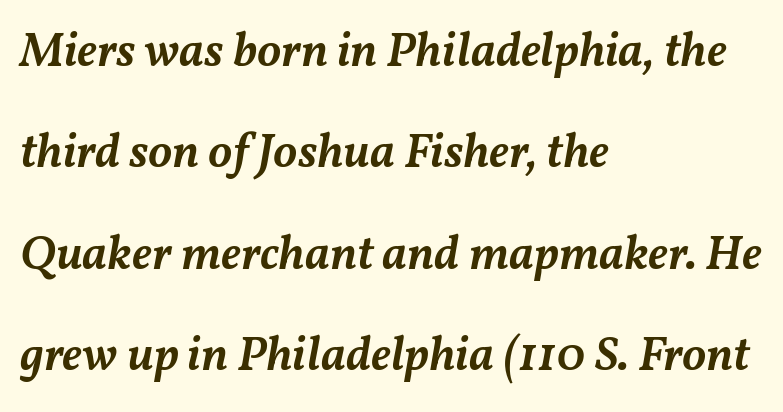
The rag falls on the right side of this text block. Slant detected: the letters are inclined. These lines stand farther apart than default settings would place them. Any mark beneath the type? The region is blank.
